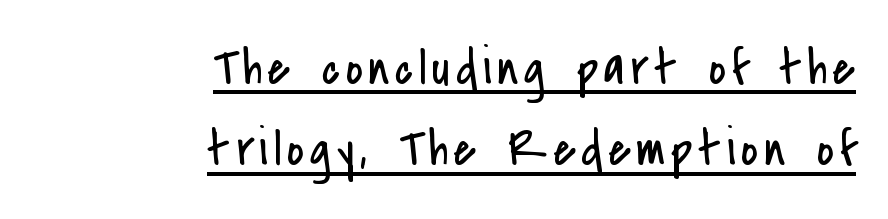
The image shows 52 px regular-weight, condensed sans-serif type, upright; set right-aligned, normal line spacing (1.56x), underlined; low stroke contrast and a small x-height.
